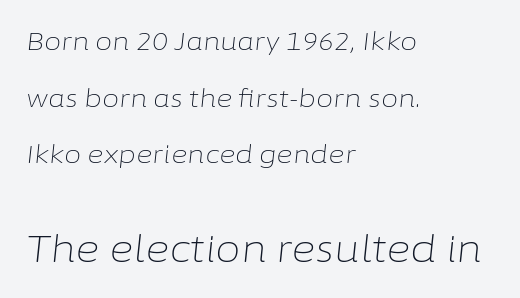
Q: Is the text bold? A: No.
Q: Is the text italic (slanted)? A: Yes, it leans right by about 6 degrees.
Q: Is the text underlined? A: No.
Q: How is the paragraph aligned? A: Left-aligned.
Q: Is the spacing between letters normal or unusually wide? A: Normal.
Q: Is the spacing between lines tight, normal or loose? A: Loose.
Q: Which block of text is set in a larger size, the first (top) or the second (bottom)? A: The second (bottom) one.
Q: Width (condensed, normal, or wide)? A: Normal.
Q: Stroke contrast? A: Low.
Q: x-height? A: Medium.
Q: Monospaced? A: No.
